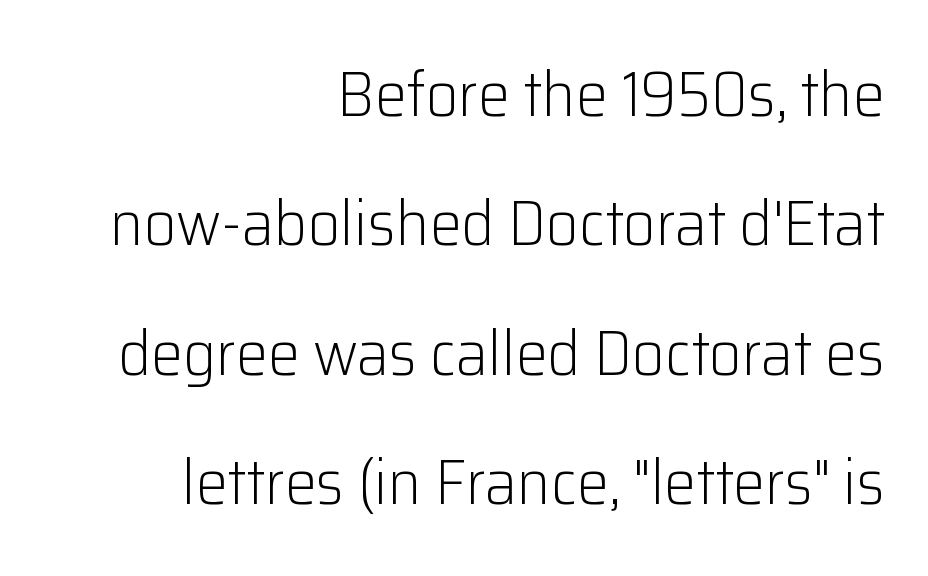
{"serif": "no", "italic": "no", "bold": "no", "weight": "light", "width": "normal", "stroke_contrast": "low", "x_height": "medium", "monospaced": "no", "underline": "no", "align": "right", "line_spacing": "loose", "line_spacing_ratio": 2.02, "letter_spacing": "normal", "letter_spacing_em": 0.0, "glyph_px": 64}
